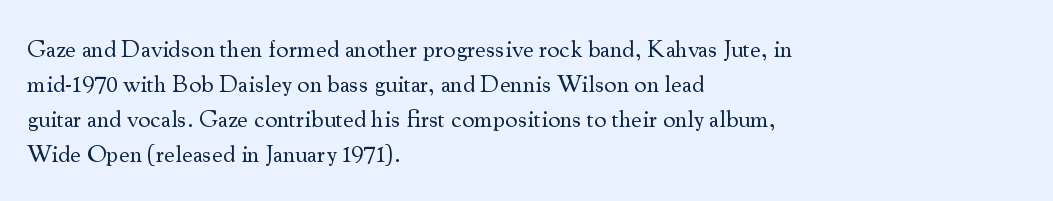
Q: Is the text bold? A: No.
Q: Is the text italic (slanted)? A: No, it is upright.
Q: Is the text underlined? A: No.
Q: How is the paragraph aligned? A: Left-aligned.
Q: Is the spacing between letters normal or unusually wide? A: Normal.
Q: Is the spacing between lines tight, normal or loose? A: Normal.
